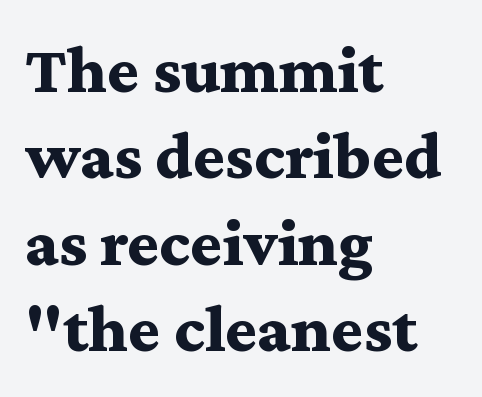
Q: Is the text bold? A: Yes.
Q: Is the text italic (slanted)? A: No, it is upright.
Q: Is the typeface a serif or a sans-serif typeface? A: Serif.
Q: Is the text underlined? A: No.
Q: How is the paragraph aligned? A: Left-aligned.
Q: Is the spacing between letters normal or unusually wide? A: Normal.
Q: Is the spacing between lines tight, normal or loose? A: Normal.
Q: Width (condensed, normal, or wide)? A: Wide.
Q: Stroke contrast? A: Medium.
Q: x-height? A: Medium.
Q: Monospaced? A: No.
